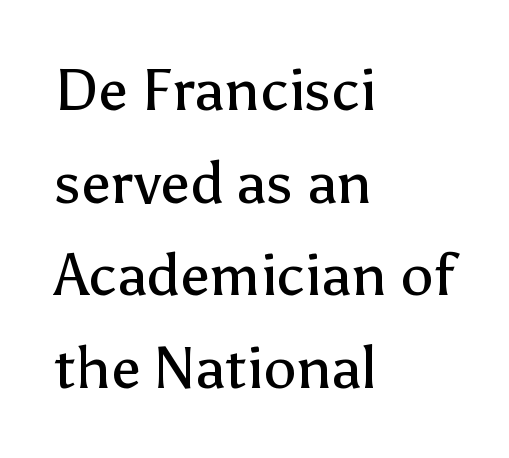
{"serif": "no", "italic": "no", "bold": "no", "weight": "regular", "width": "normal", "stroke_contrast": "low", "x_height": "medium", "monospaced": "no", "underline": "no", "align": "left", "line_spacing": "normal", "line_spacing_ratio": 1.57, "letter_spacing": "normal", "letter_spacing_em": 0.0, "glyph_px": 59}
